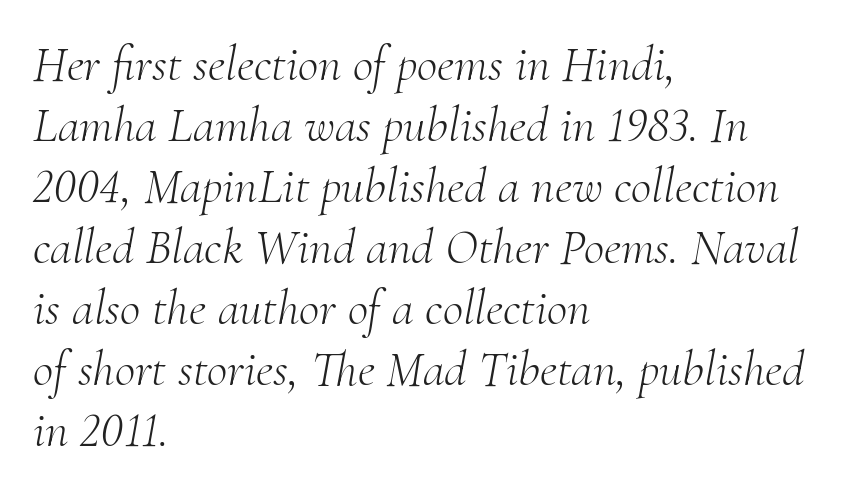
The image shows 50 px light serif type, italic (leaning right); set left-aligned, line spacing 1.22x, normal letter spacing, not underlined; medium stroke contrast and a small x-height.
